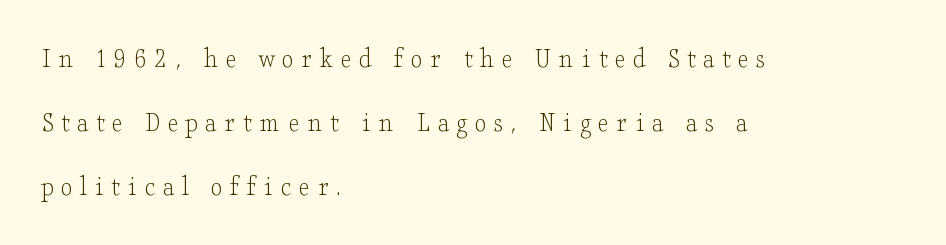
{"serif": "yes", "italic": "no", "bold": "no", "weight": "light", "width": "wide", "stroke_contrast": "low", "x_height": "small", "monospaced": "no", "underline": "no", "align": "left", "line_spacing": "loose", "line_spacing_ratio": 2.2, "letter_spacing": "wide", "letter_spacing_em": 0.26, "glyph_px": 29}
